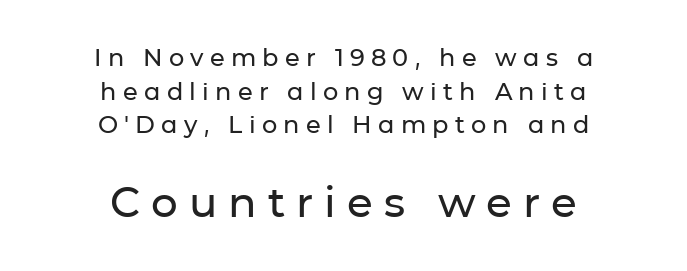
The image shows 42 px sans-serif type, upright; set centered, normal line spacing (1.4x), unusually wide letter spacing (+0.26 em), not underlined; the second (bottom) block is 1.75x larger; low stroke contrast and a medium x-height.
